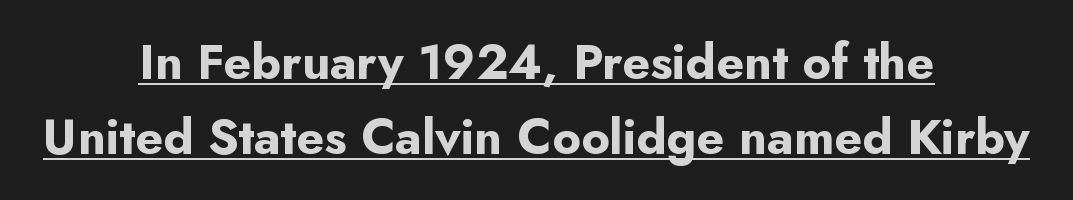
The image shows 49 px bold sans-serif type, upright; set centered, normal line spacing (1.54x), normal letter spacing, underlined; low stroke contrast and a small x-height.
